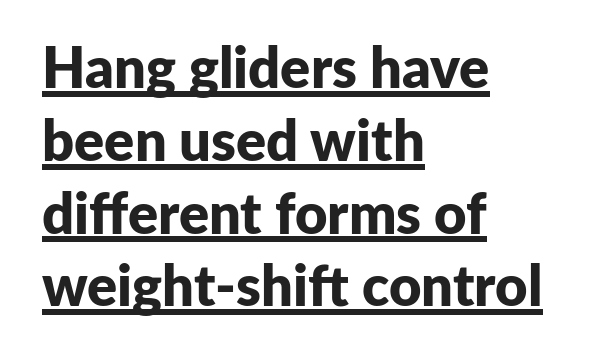
The image shows 56 px bold sans-serif type, upright; set left-aligned, normal line spacing (1.3x), normal letter spacing, underlined; low stroke contrast and a medium x-height.
